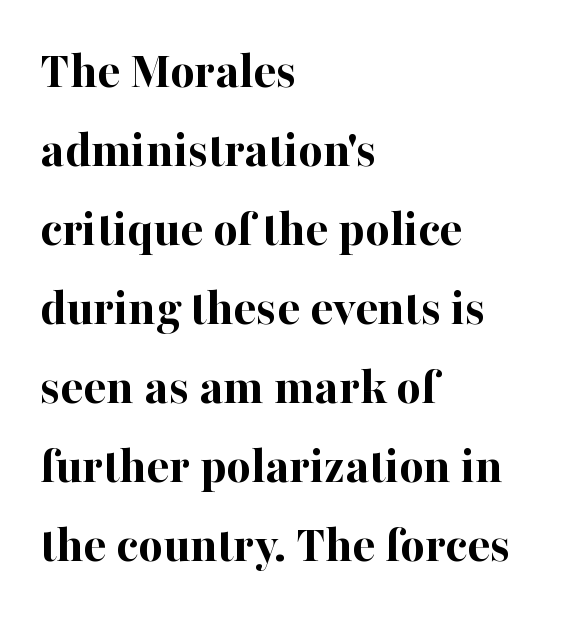
The image shows 53 px bold serif type, upright; set left-aligned, normal line spacing (1.49x), normal letter spacing, not underlined; high stroke contrast and a medium x-height.
